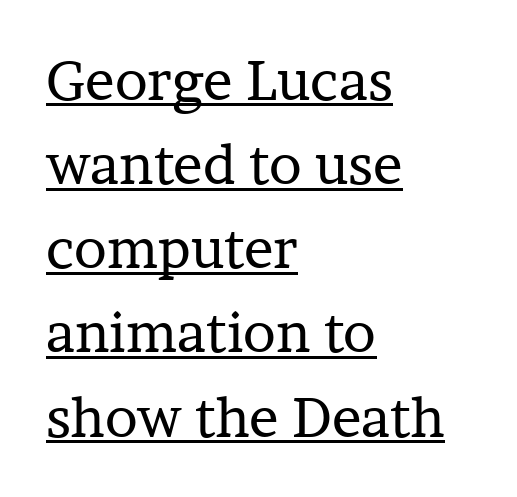
{"serif": "yes", "italic": "no", "bold": "no", "weight": "regular", "width": "normal", "stroke_contrast": "low", "x_height": "medium", "monospaced": "no", "underline": "yes", "align": "left", "line_spacing": "normal", "line_spacing_ratio": 1.53, "letter_spacing": "normal", "letter_spacing_em": 0.0, "glyph_px": 55}
